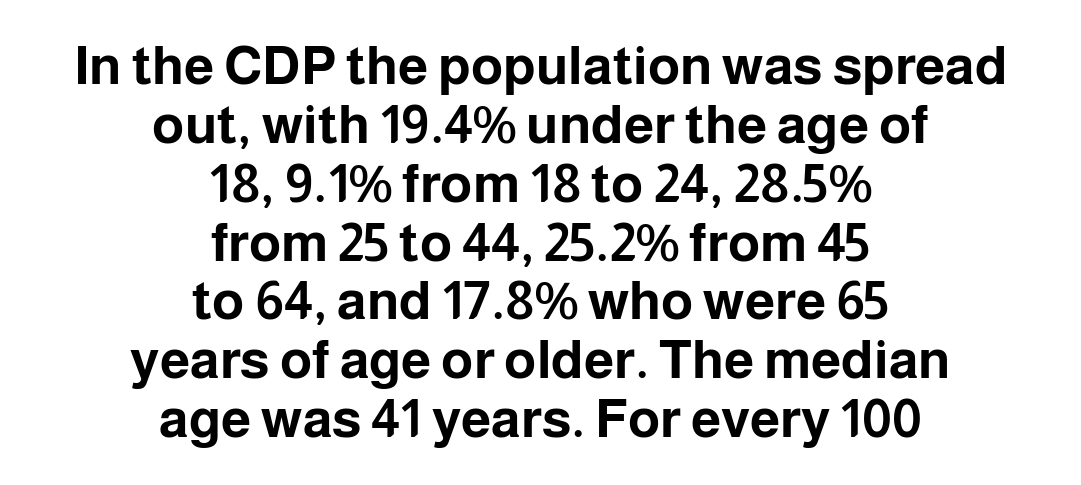
Q: Is the text bold? A: Yes.
Q: Is the text italic (slanted)? A: No, it is upright.
Q: Is the typeface a serif or a sans-serif typeface? A: Sans-serif.
Q: Is the text underlined? A: No.
Q: How is the paragraph aligned? A: Centered.
Q: Is the spacing between letters normal or unusually wide? A: Normal.
Q: Is the spacing between lines tight, normal or loose? A: Tight.
Q: Width (condensed, normal, or wide)? A: Normal.
Q: Stroke contrast? A: Low.
Q: x-height? A: Medium.
Q: Monospaced? A: No.
